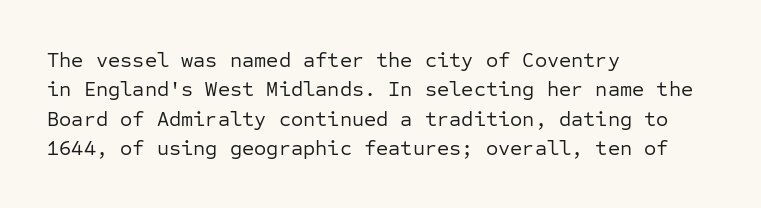
A clean baseline with only descenders dipping below it. If you drew a line through each stem, it would be perfectly vertical. Honestly, the row spacing looks completely unremarkable. Is this a heavy cut? Hardly; it is regular or lighter.
